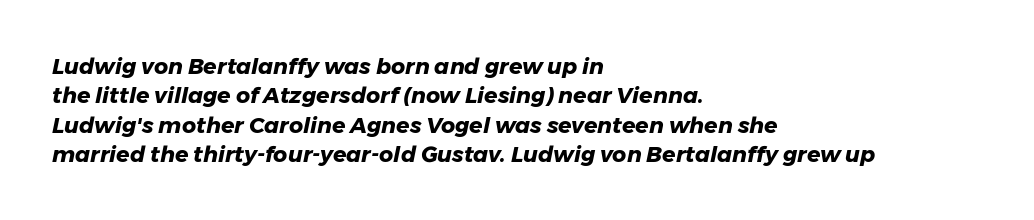
Q: Is the text bold? A: Yes.
Q: Is the text italic (slanted)? A: Yes, it leans right by about 11 degrees.
Q: Is the text underlined? A: No.
Q: How is the paragraph aligned? A: Left-aligned.
Q: Is the spacing between letters normal or unusually wide? A: Normal.
Q: Is the spacing between lines tight, normal or loose? A: Normal.
